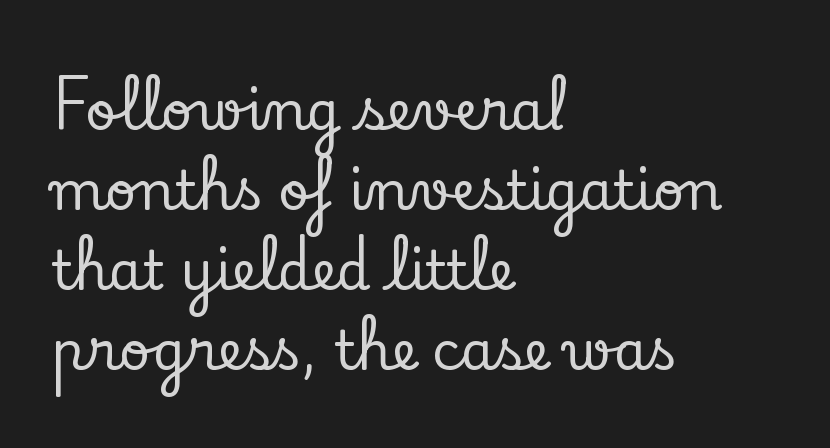
Q: Is the text italic (slanted)? A: No, it is upright.
Q: Is the text underlined? A: No.
Q: How is the paragraph aligned? A: Left-aligned.
Q: Is the spacing between letters normal or unusually wide? A: Normal.
Q: Is the spacing between lines tight, normal or loose? A: Normal.
Q: Width (condensed, normal, or wide)? A: Normal.
Q: Stroke contrast? A: Low.
Q: x-height? A: Small.
Q: Monospaced? A: No.
